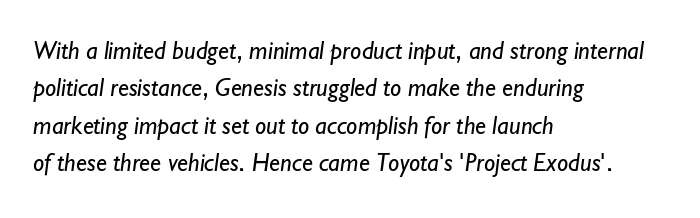
The image shows 25 px text type; set left-aligned, normal line spacing (1.5x), normal letter spacing, not underlined.
